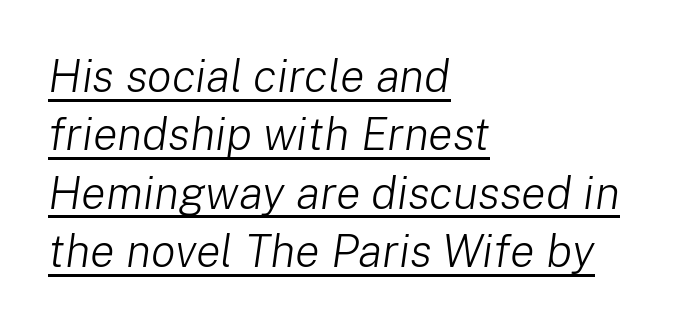
The words here are underlined. The rendering anchors every line to the left-hand side. Bold? No — there's no thickening of the strokes. The font's italic variant was chosen for this text. Caption: standard tracking, unaltered. Do the characters align in a grid? No, the font is proportional.
